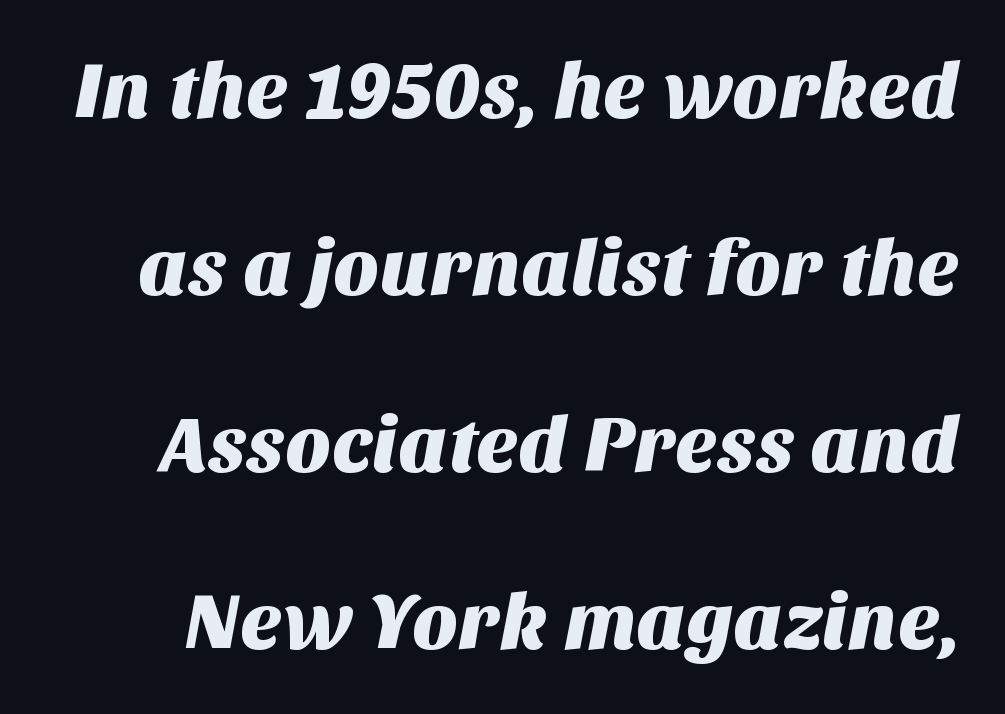
Q: Is the typeface a serif or a sans-serif typeface? A: Sans-serif.
Q: Is the text underlined? A: No.
Q: Is the spacing between letters normal or unusually wide? A: Normal.
Q: Is the spacing between lines tight, normal or loose? A: Loose.
Q: Width (condensed, normal, or wide)? A: Normal.
Q: Stroke contrast? A: Medium.
Q: x-height? A: Large.
Q: Monospaced? A: No.
